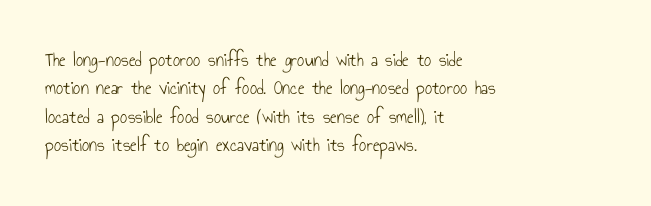
The image shows 20 px text type, upright; set left-aligned, normal line spacing (1.42x), normal letter spacing, not underlined.
